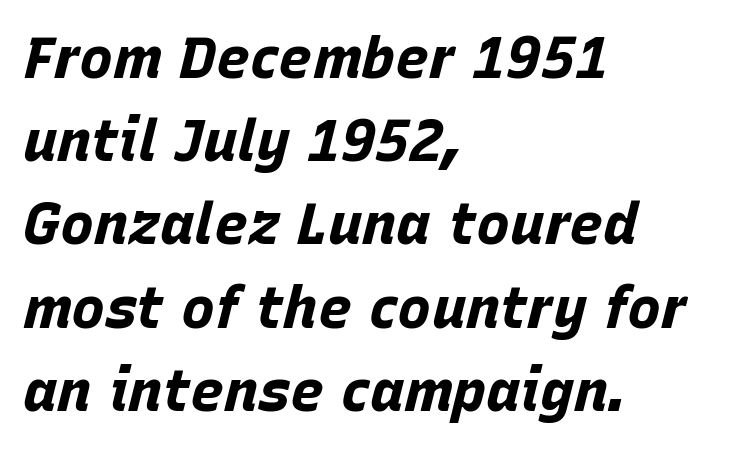
Anything drawn beneath the words? Only blank space. Default kerning and tracking; the words read as compact shapes. Summary of vertical rhythm: regular, with standard interline spacing. Observe the lean: these are italic letterforms. Plenty of ink on the page — the face is bold.
